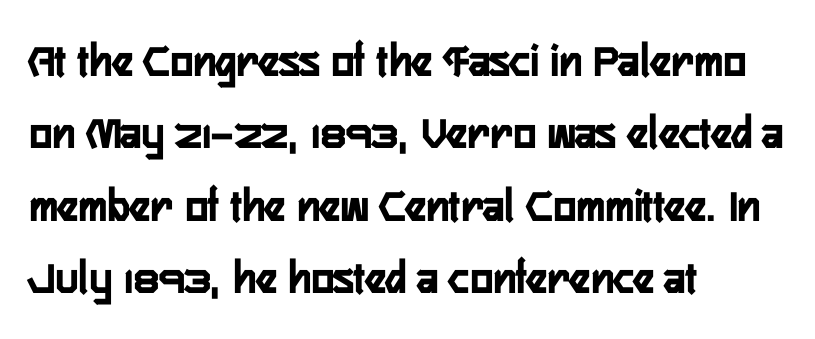
The image shows 48 px semibold, condensed sans-serif type, upright; set left-aligned, normal line spacing (1.51x), normal letter spacing, not underlined; low stroke contrast and a medium x-height.
